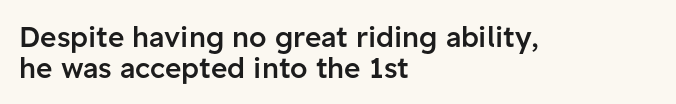
The image shows 28 px semibold sans-serif type, upright; set left-aligned, tight line spacing (1.1x), normal letter spacing, not underlined; low stroke contrast and a medium x-height.
